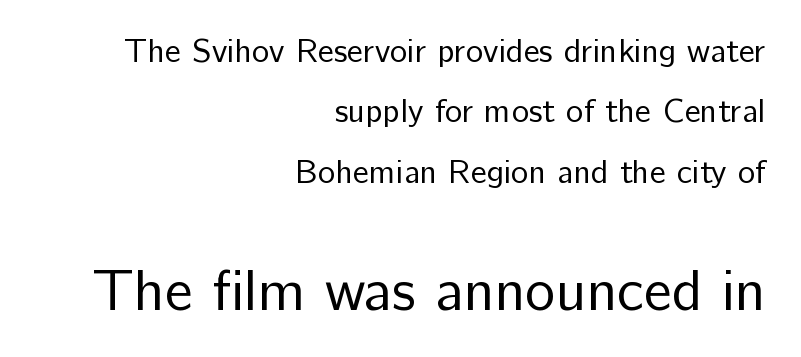
{"serif": "no", "italic": "no", "bold": "no", "weight": "regular", "width": "normal", "stroke_contrast": "low", "x_height": "medium", "monospaced": "no", "underline": "no", "align": "right", "line_spacing_ratio": 1.83, "letter_spacing": "normal", "letter_spacing_em": 0.0, "larger_block": "second", "size_ratio": 1.76, "glyph_px": 58}
